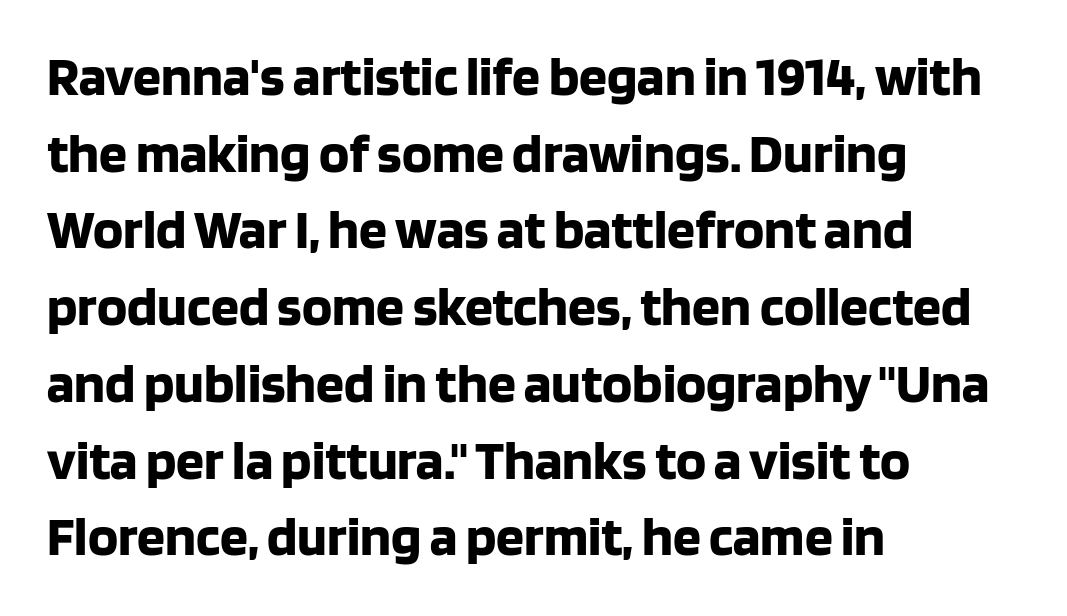
The image shows 56 px bold sans-serif type, upright; set left-aligned, normal line spacing (1.37x), normal letter spacing, not underlined; low stroke contrast and a large x-height.
